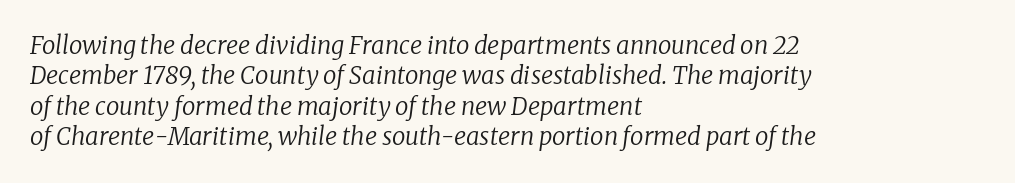
The leading is moderate, giving the passage an even texture. Notice how the passage keeps a crisp vertical edge on the left only. Quick note: underline off. Is the type slanted? Yes — the strokes lean at a clear angle.
